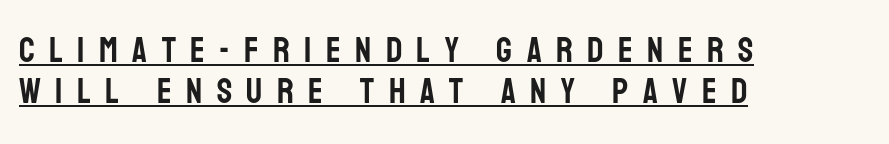
{"serif": "no", "italic": "no", "width": "condensed", "stroke_contrast": "low", "x_height": "large", "monospaced": "no", "underline": "yes", "align": "left", "line_spacing_ratio": 1.18, "letter_spacing": "wide", "letter_spacing_em": 0.41, "glyph_px": 35}
